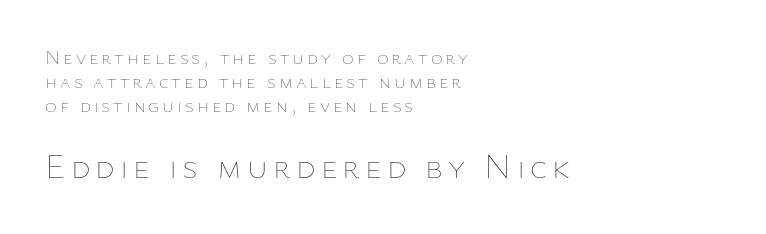
{"italic": "no", "bold": "no", "weight": "thin", "width": "normal", "stroke_contrast": "low", "x_height": "medium", "monospaced": "no", "underline": "no", "align": "left", "line_spacing_ratio": 1.21, "larger_block": "second", "size_ratio": 1.75, "glyph_px": 35}
